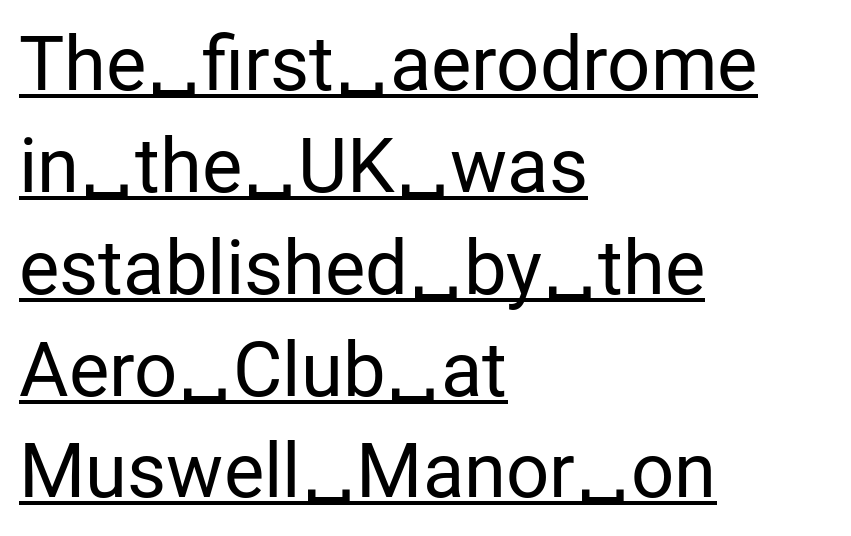
A continuous stroke trails under the words, as in a hyperlink. Do the characters align in a grid? No, the font is proportional. The font family rendered here belongs to the sans-serif group. Between one letter and the next there's only the usual sliver of space.
